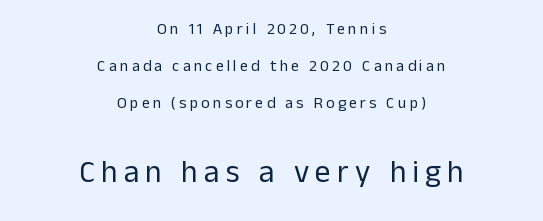
The space between consecutive lines is lavish. This is the regular roman posture of the typeface. The words here are not underlined. No letter is thick-stroked: the sample isn't bold. Small over large — that's the arrangement of the two blocks here. You could only call the tracking loose — the letters float apart.
